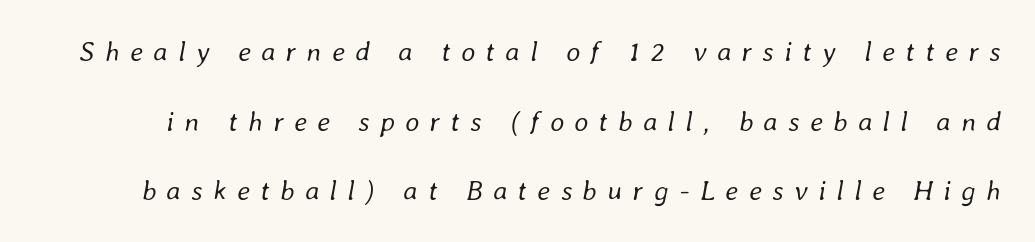
The image shows 28 px regular-weight type, italic (leaning right); set loose line spacing (2.49x), unusually wide letter spacing (+0.37 em), not underlined; low stroke contrast and a medium x-height.
